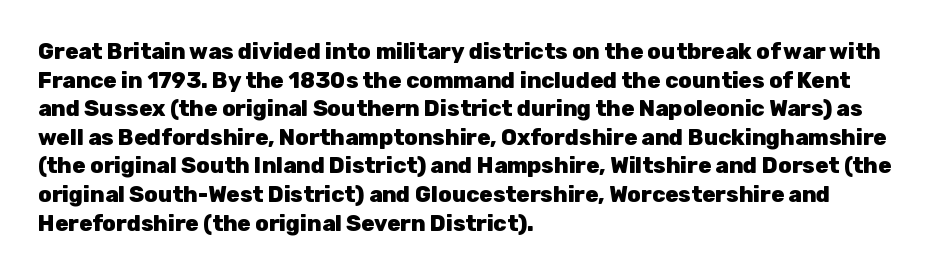
Q: Is the text bold? A: Yes.
Q: Is the text italic (slanted)? A: No, it is upright.
Q: Is the text underlined? A: No.
Q: How is the paragraph aligned? A: Left-aligned.
Q: Is the spacing between letters normal or unusually wide? A: Normal.
Q: Is the spacing between lines tight, normal or loose? A: Normal.
